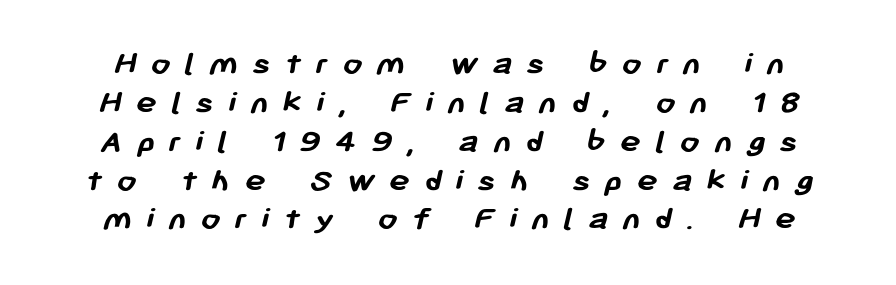
Honestly, there is no underline to notice here at all. You could only call the tracking loose — the letters float apart. Typesetter's note: full bold, strokes at maximum text heaviness. Type style note: lacks serifs. Closely set lines give the paragraph a compact silhouette. The face used here is proportionally spaced, like ordinary book or web type.
